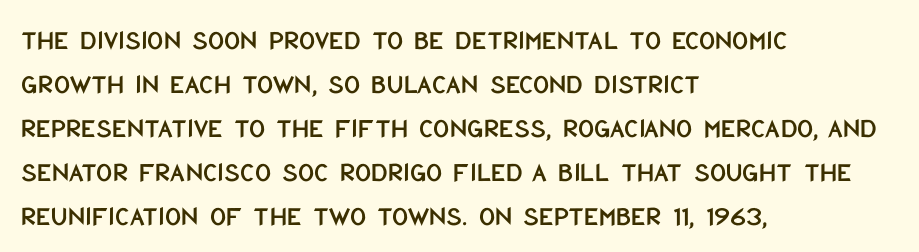
The image shows 28 px condensed sans-serif type, upright; set left-aligned, normal line spacing (1.57x), normal letter spacing, not underlined; low stroke contrast and a large x-height.
